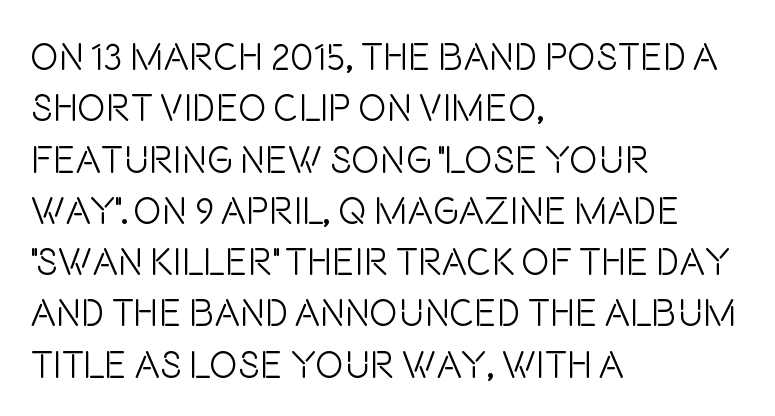
Anything drawn beneath the words? Only blank space. Vertically, the passage feels balanced, rows spaced as you'd expect. Weight: regular or lighter. Stroke terminals: plain, sans-serif.
